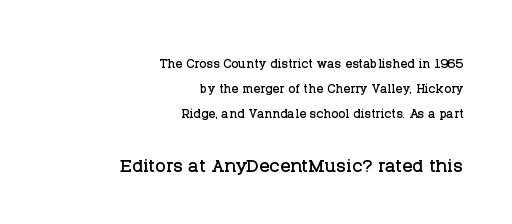
Is the block centered? No — it sits flush against the right margin. A normal amount of white space separates one row of letters from the next. The zone under the glyphs is completely vacant. The passage shown has conventional tracking throughout. It's the straight-up-and-down kind of type.
